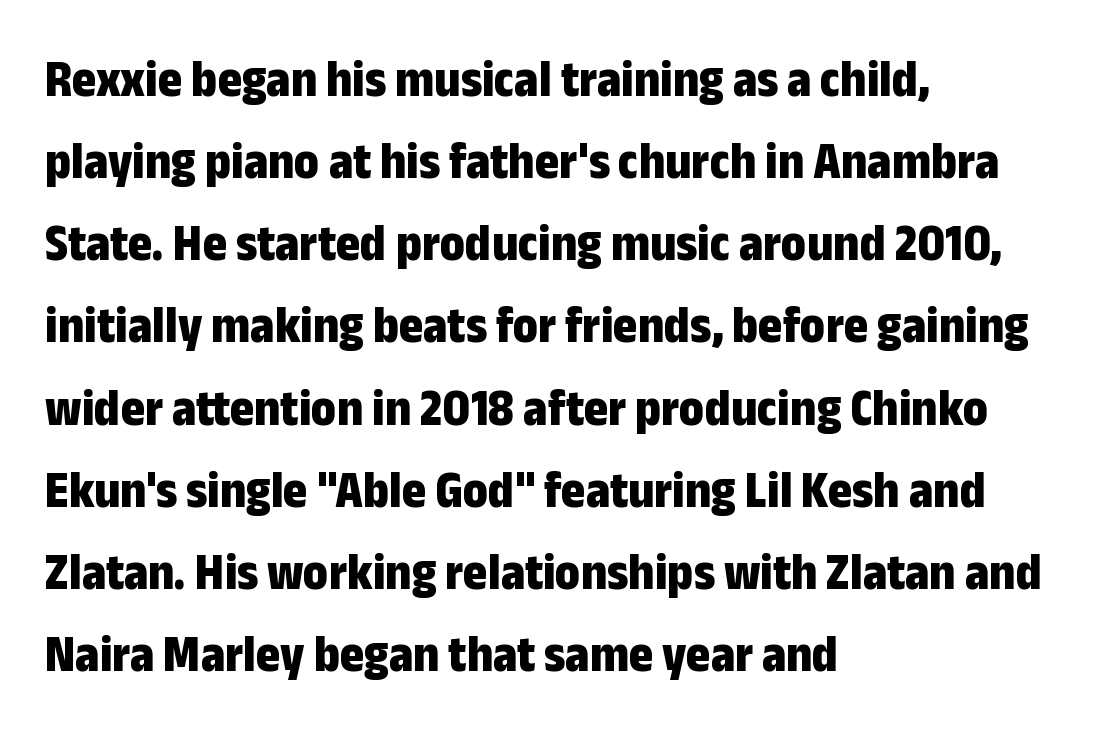
Bold? Absolutely — the strokes are thick and heavy. The string is rendered with underlining switched off. No extra tracking has been applied to these lines. Does the lettering tilt? It doesn't — this is upright. Proportional: the letters do not fall into vertical columns. The lines in this sample share a left origin and differ only in where they stop.
